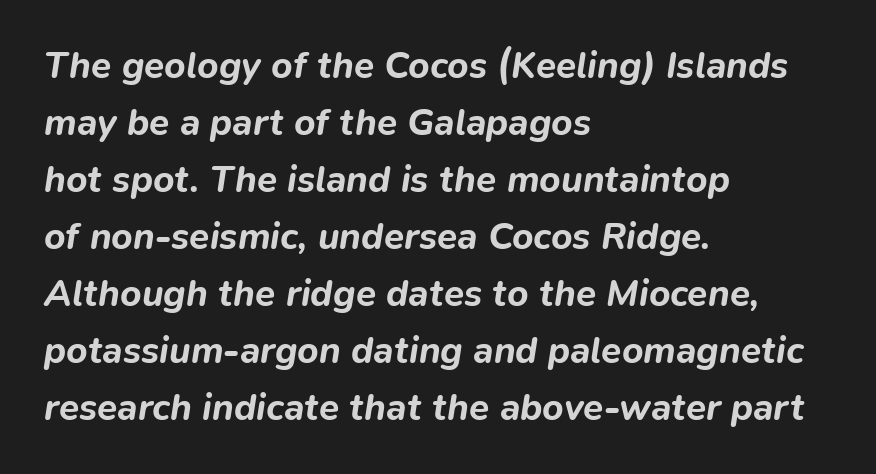
Q: Is the text bold? A: Yes.
Q: Is the text italic (slanted)? A: Yes, it leans right by about 9 degrees.
Q: Is the text underlined? A: No.
Q: How is the paragraph aligned? A: Left-aligned.
Q: Is the spacing between letters normal or unusually wide? A: Normal.
Q: Is the spacing between lines tight, normal or loose? A: Normal.
Q: Width (condensed, normal, or wide)? A: Normal.
Q: Stroke contrast? A: Low.
Q: x-height? A: Medium.
Q: Monospaced? A: No.
